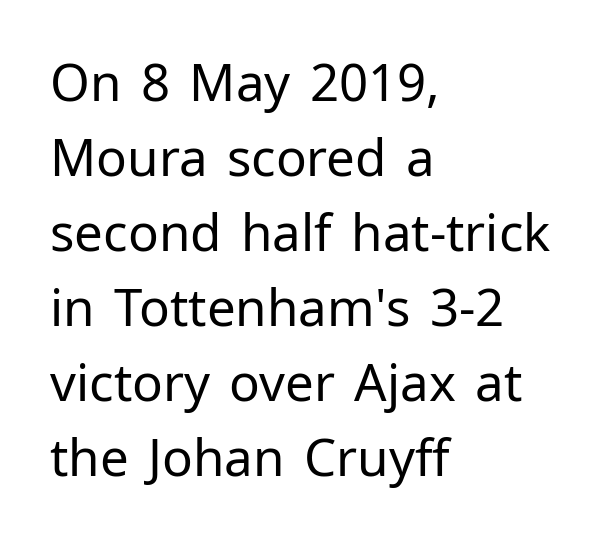
Q: Is the text bold? A: No.
Q: Is the text italic (slanted)? A: No, it is upright.
Q: Is the typeface a serif or a sans-serif typeface? A: Sans-serif.
Q: Is the text underlined? A: No.
Q: How is the paragraph aligned? A: Left-aligned.
Q: Is the spacing between letters normal or unusually wide? A: Normal.
Q: Is the spacing between lines tight, normal or loose? A: Normal.
Q: Width (condensed, normal, or wide)? A: Normal.
Q: Stroke contrast? A: Low.
Q: x-height? A: Medium.
Q: Monospaced? A: No.
